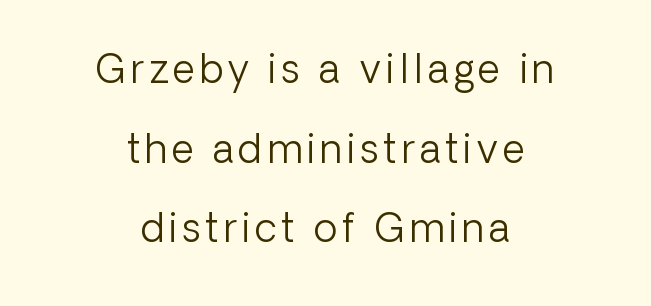
Q: Is the text bold? A: No.
Q: Is the text italic (slanted)? A: No, it is upright.
Q: Is the typeface a serif or a sans-serif typeface? A: Sans-serif.
Q: Is the text underlined? A: No.
Q: How is the paragraph aligned? A: Centered.
Q: Is the spacing between lines tight, normal or loose? A: Loose.
Q: Width (condensed, normal, or wide)? A: Normal.
Q: Stroke contrast? A: Low.
Q: x-height? A: Medium.
Q: Monospaced? A: No.
